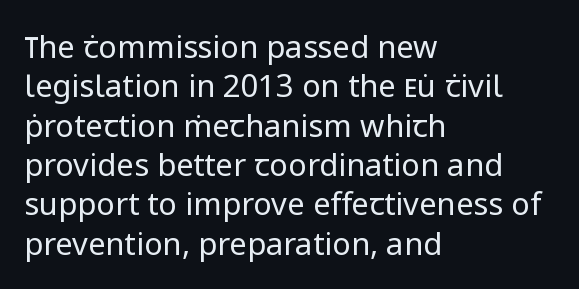
The font is comparable to plain body text, perhaps lighter. Do the characters align in a grid? No, the font is proportional. Every row of glyphs begins at an identical x-position on the left. Successive baselines arrive at the customary interval. The horizontal fit of the characters is conventional and even. Unlike a traditional serif, this face leaves its strokes unadorned.
